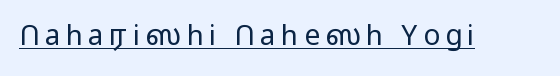
The image shows 28 px light, wide sans-serif type, upright; set underlined; low stroke contrast and a medium x-height.
